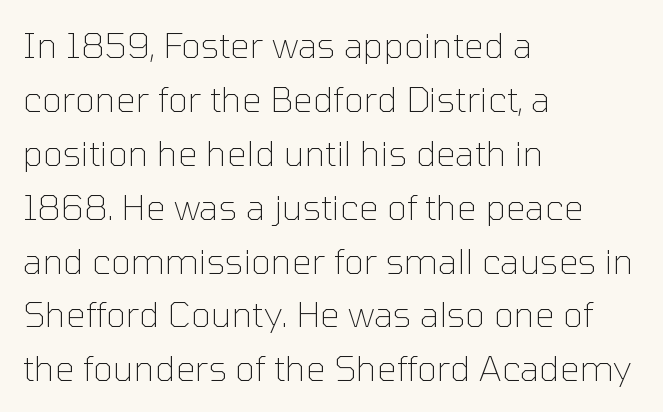
Q: Is the text bold? A: No.
Q: Is the text italic (slanted)? A: No, it is upright.
Q: Is the typeface a serif or a sans-serif typeface? A: Sans-serif.
Q: Is the text underlined? A: No.
Q: How is the paragraph aligned? A: Left-aligned.
Q: Is the spacing between letters normal or unusually wide? A: Normal.
Q: Is the spacing between lines tight, normal or loose? A: Normal.
Q: Width (condensed, normal, or wide)? A: Normal.
Q: Stroke contrast? A: Low.
Q: x-height? A: Medium.
Q: Monospaced? A: No.
